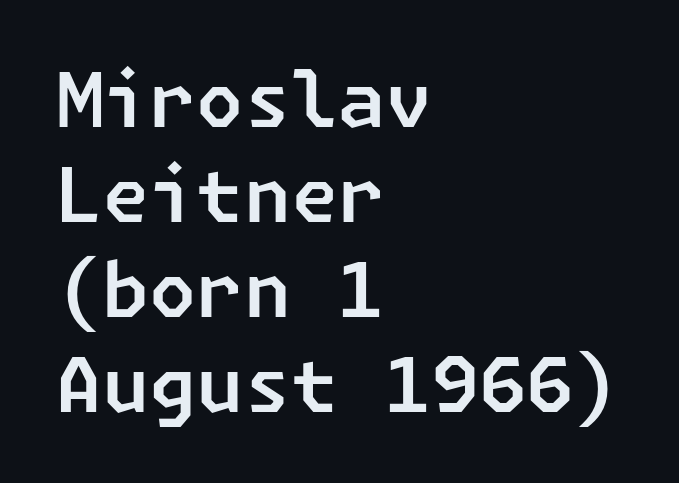
The image shows 76 px sans-serif type; set left-aligned, normal line spacing (1.25x), normal letter spacing, not underlined; low stroke contrast and a medium x-height.
